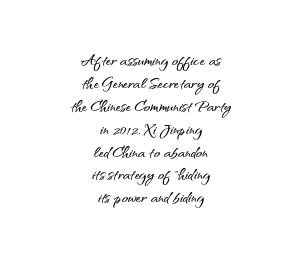
{"underline": "no", "align": "center", "line_spacing": "tight", "line_spacing_ratio": 1.09, "letter_spacing": "normal", "letter_spacing_em": 0.0, "glyph_px": 21}
